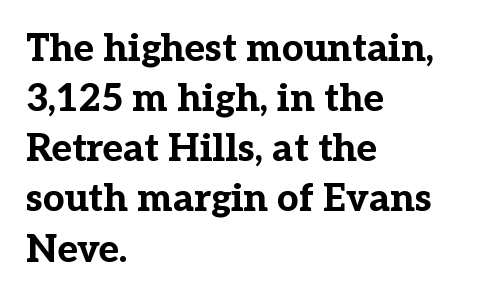
Lines of text with bare space underneath. A typesetter would call this proportional, since set widths differ per character. Stroke terminals: seriffed. Tracking here is standard; glyphs follow each other at the usual distance. Leftover space on each line is placed entirely after the last word.
